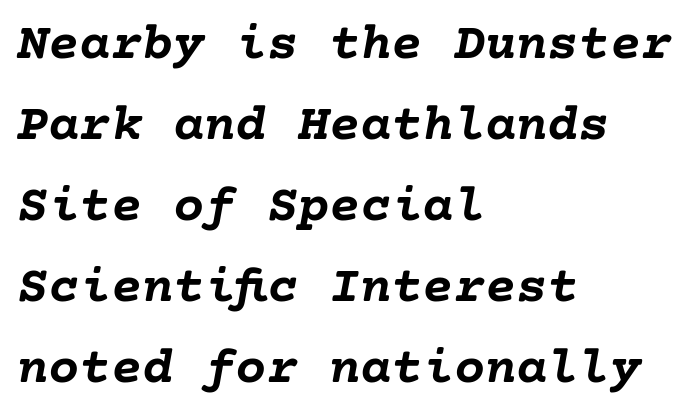
There is no visible air inserted between adjacent glyphs. This block has exactly the height ordinary leading produces. Casual observation: everything's shoved over to the left. The glyphs look as if they've been sheared to an angle. The zone under the glyphs is completely vacant.
